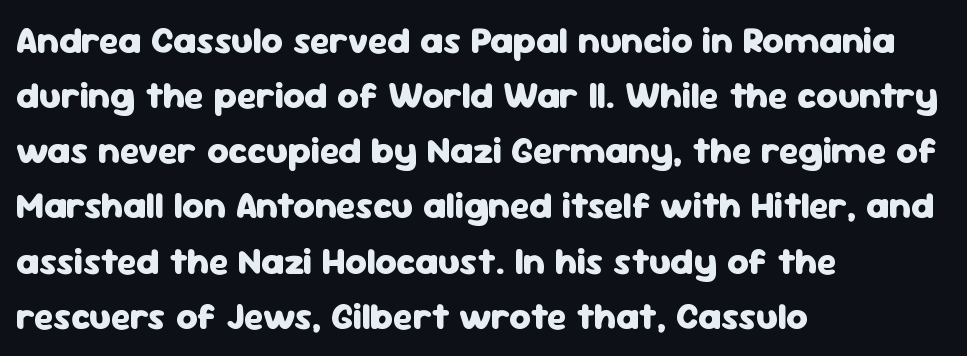
Q: Is the text bold? A: Yes.
Q: Is the text italic (slanted)? A: No, it is upright.
Q: Is the typeface a serif or a sans-serif typeface? A: Sans-serif.
Q: Is the text underlined? A: No.
Q: How is the paragraph aligned? A: Left-aligned.
Q: Is the spacing between letters normal or unusually wide? A: Normal.
Q: Is the spacing between lines tight, normal or loose? A: Normal.
Q: Width (condensed, normal, or wide)? A: Normal.
Q: Stroke contrast? A: Low.
Q: x-height? A: Medium.
Q: Monospaced? A: No.
